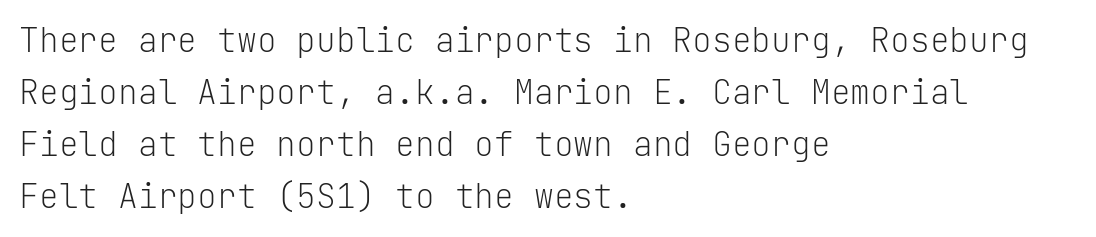
The image shows 33 px light sans-serif type, upright, monospaced; set left-aligned, normal line spacing (1.58x), normal letter spacing, not underlined; low stroke contrast and a medium x-height.
